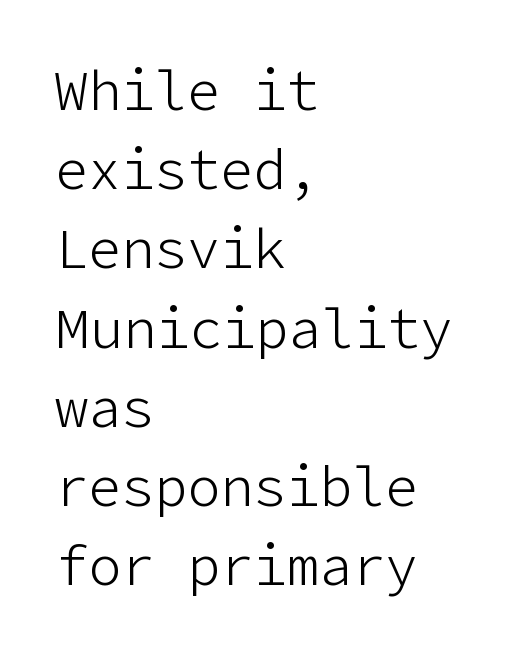
The image shows 55 px light sans-serif type, upright; set left-aligned, normal line spacing (1.44x), normal letter spacing, not underlined; low stroke contrast and a medium x-height.
